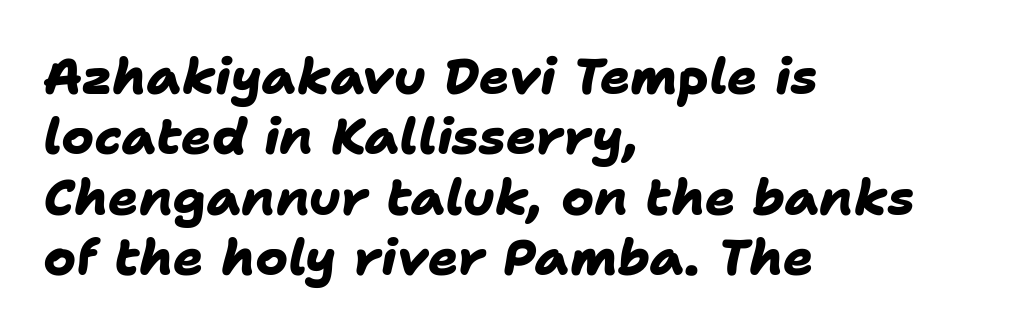
A sans-serif font was chosen for this passage. Each letter keeps its own natural width here, so spacing adapts to shape. These lines stack with their left ends in a neat column. Anything drawn beneath the words? Only blank space. Inter-character spacing is left at the font's built-in metrics.
